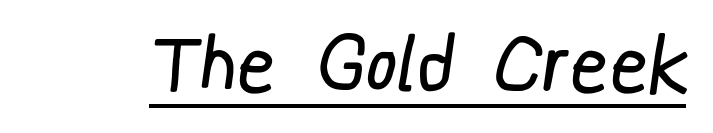
The image shows 76 px regular-weight, condensed sans-serif type; set underlined; low stroke contrast and a medium x-height.
